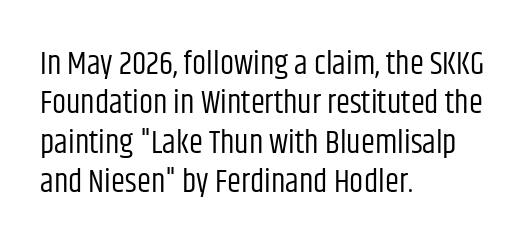
Q: Is the text bold? A: No.
Q: Is the text italic (slanted)? A: No, it is upright.
Q: Is the typeface a serif or a sans-serif typeface? A: Sans-serif.
Q: Is the text underlined? A: No.
Q: How is the paragraph aligned? A: Left-aligned.
Q: Is the spacing between letters normal or unusually wide? A: Normal.
Q: Width (condensed, normal, or wide)? A: Condensed.
Q: Stroke contrast? A: Low.
Q: x-height? A: Large.
Q: Monospaced? A: No.
